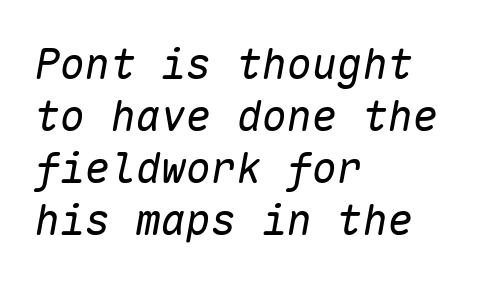
Decoration check: the copy has no underline. Where is the straight margin? On the left. Between one letter and the next there's only the usual sliver of space. Nothing heavy about these letters — not bold at all.
